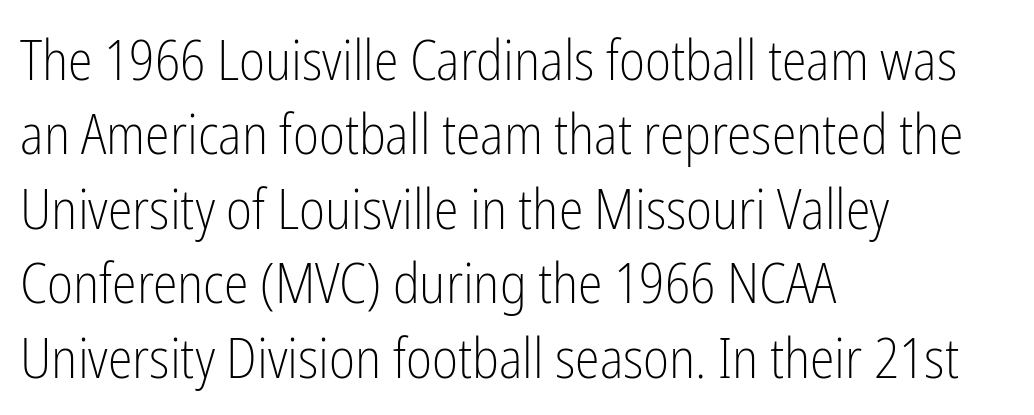
Descenders are the only things crossing below the line. Each letter keeps its own natural width here, so spacing adapts to shape. This sample uses a sans-serif face. The passage is arranged the way most books set body copy — flush left. The lettering stays uniformly vertical, giving the passage a roman look.
